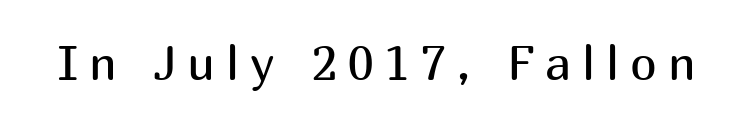
The image shows 48 px regular-weight sans-serif type, upright; set unusually wide letter spacing (+0.23 em), not underlined; medium stroke contrast and a medium x-height.
